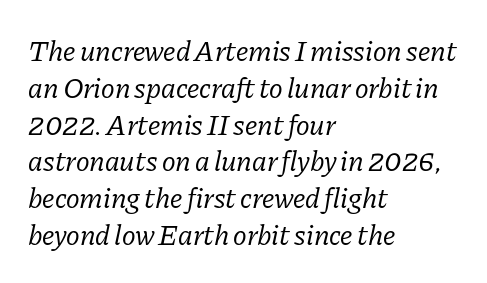
{"serif": "yes", "italic": "yes", "lean": "right", "slant_degrees": 11, "bold": "no", "weight": "regular", "width": "normal", "stroke_contrast": "low", "x_height": "medium", "monospaced": "no", "underline": "no", "align": "left", "line_spacing": "normal", "line_spacing_ratio": 1.27, "letter_spacing": "normal", "letter_spacing_em": 0.0, "glyph_px": 29}
